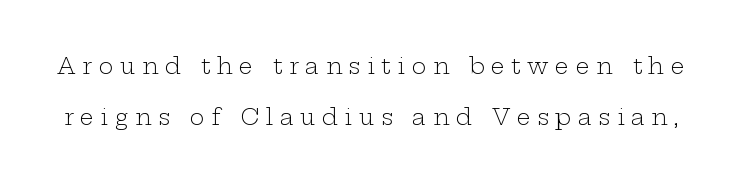
Each row of text sits above clean, open space. The letters are spread apart with noticeably loose tracking. Every stem runs plumb, perpendicular to the baseline. The line-height multiplier appears high, well above default.
